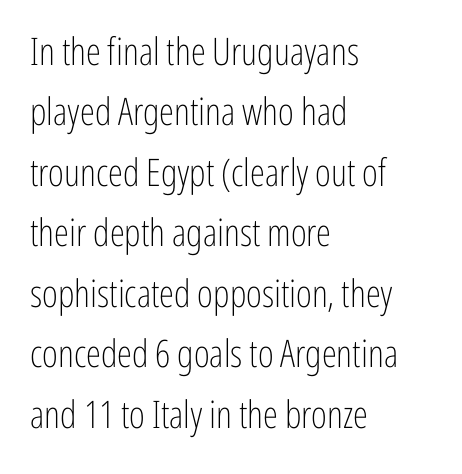
{"serif": "no", "italic": "no", "bold": "no", "weight": "light", "width": "condensed", "stroke_contrast": "low", "x_height": "medium", "monospaced": "no", "underline": "no", "align": "left", "line_spacing": "normal", "line_spacing_ratio": 1.59, "letter_spacing": "normal", "letter_spacing_em": 0.0, "glyph_px": 38}
